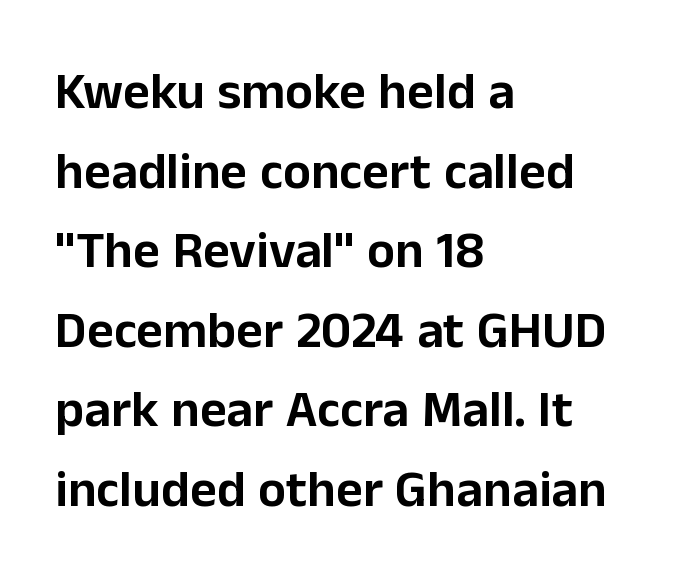
{"serif": "no", "italic": "no", "width": "normal", "stroke_contrast": "low", "x_height": "medium", "monospaced": "no", "underline": "no", "align": "left", "line_spacing": "normal", "line_spacing_ratio": 1.53, "letter_spacing": "normal", "letter_spacing_em": 0.0, "glyph_px": 52}
